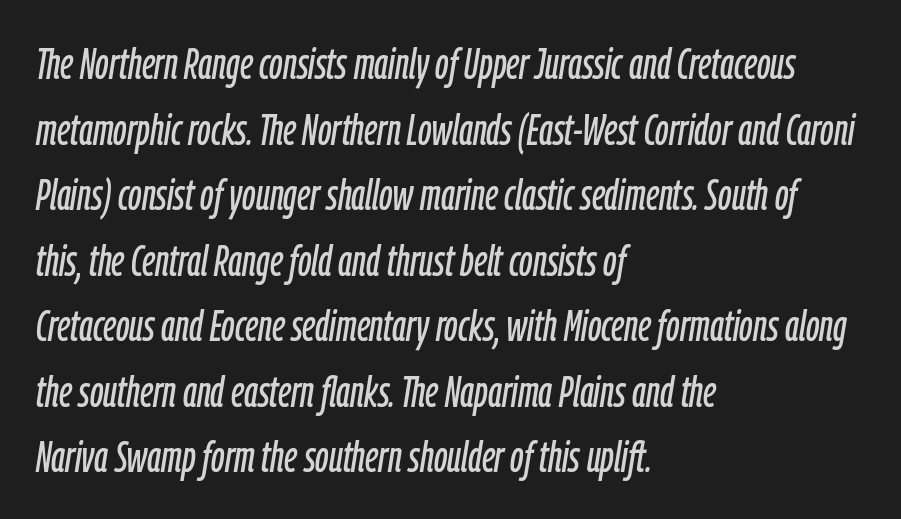
Q: Is the text italic (slanted)? A: Yes, it leans right by about 9 degrees.
Q: Is the text underlined? A: No.
Q: How is the paragraph aligned? A: Left-aligned.
Q: Is the spacing between letters normal or unusually wide? A: Normal.
Q: Is the spacing between lines tight, normal or loose? A: Normal.
Q: Width (condensed, normal, or wide)? A: Condensed.
Q: Stroke contrast? A: Low.
Q: x-height? A: Medium.
Q: Monospaced? A: No.
